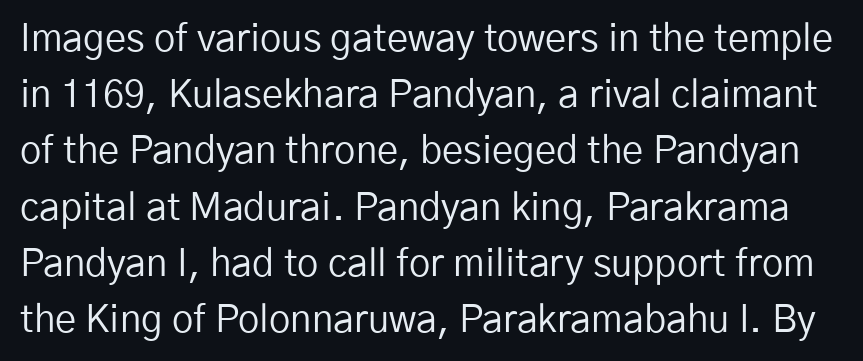
The letters look calm and open, with moderate or lighter stems. The font family rendered here belongs to the sans-serif group. The axis of the letterforms is exactly vertical. Clear beneath every line of the passage. The rendering keeps characters at their native spacing. Looks like regular typesetting: each glyph gets only the width it needs.
